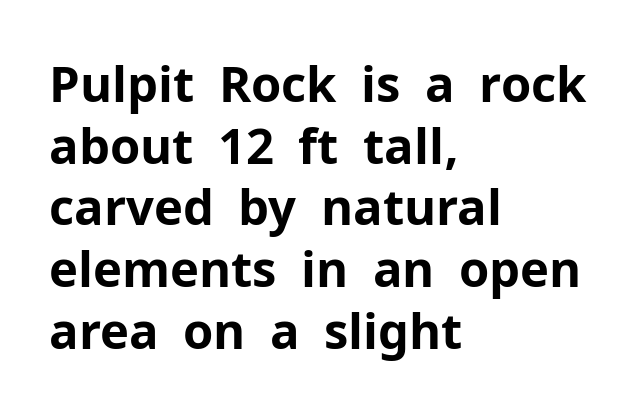
{"serif": "no", "italic": "no", "bold": "yes", "weight": "bold", "width": "normal", "stroke_contrast": "low", "x_height": "medium", "monospaced": "no", "underline": "no", "align": "left", "line_spacing": "normal", "line_spacing_ratio": 1.26, "letter_spacing": "normal", "letter_spacing_em": 0.0, "glyph_px": 49}
